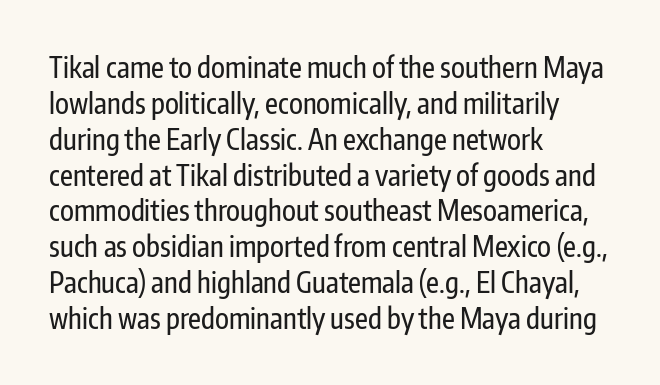
Q: Is the text italic (slanted)? A: No, it is upright.
Q: Is the typeface a serif or a sans-serif typeface? A: Sans-serif.
Q: Is the text underlined? A: No.
Q: How is the paragraph aligned? A: Left-aligned.
Q: Is the spacing between letters normal or unusually wide? A: Normal.
Q: Is the spacing between lines tight, normal or loose? A: Normal.
Q: Width (condensed, normal, or wide)? A: Condensed.
Q: Stroke contrast? A: Low.
Q: x-height? A: Medium.
Q: Monospaced? A: No.
